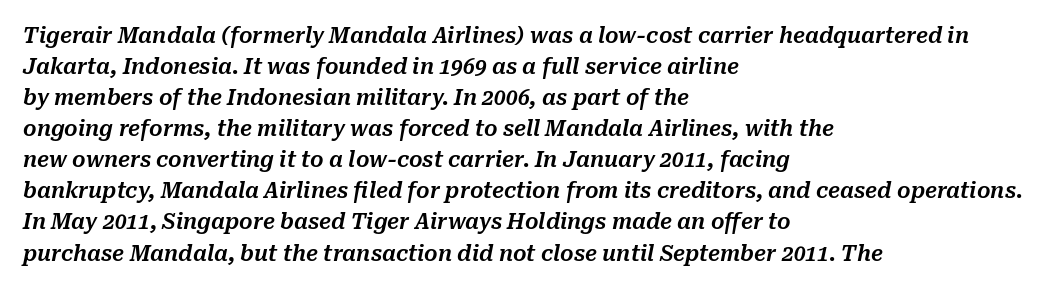
The image shows 21 px text type, italic (leaning right); set left-aligned, normal line spacing (1.48x), normal letter spacing, not underlined.
